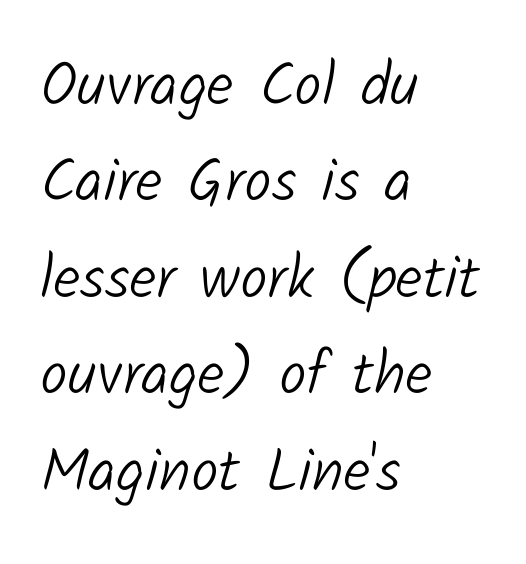
Q: Is the text bold? A: No.
Q: Is the typeface a serif or a sans-serif typeface? A: Sans-serif.
Q: Is the text underlined? A: No.
Q: How is the paragraph aligned? A: Left-aligned.
Q: Is the spacing between letters normal or unusually wide? A: Normal.
Q: Is the spacing between lines tight, normal or loose? A: Normal.
Q: Width (condensed, normal, or wide)? A: Normal.
Q: Stroke contrast? A: Low.
Q: x-height? A: Medium.
Q: Monospaced? A: No.
